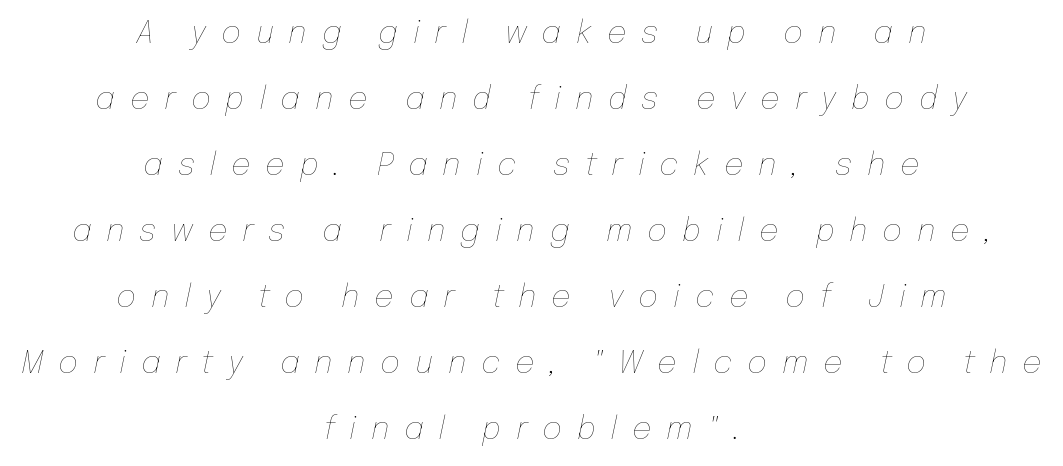
Ink coverage per letter is moderate at most. Loose tracking; the words dissolve into strings of separated letters. Each letter keeps its own natural width here, so spacing adapts to shape. No word sits above an underline.
